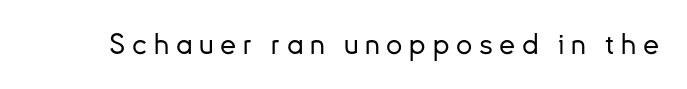
Q: Is the text italic (slanted)? A: No, it is upright.
Q: Is the typeface a serif or a sans-serif typeface? A: Sans-serif.
Q: Is the text underlined? A: No.
Q: Is the spacing between letters normal or unusually wide? A: Unusually wide.
Q: Width (condensed, normal, or wide)? A: Normal.
Q: Stroke contrast? A: Low.
Q: x-height? A: Small.
Q: Monospaced? A: No.
